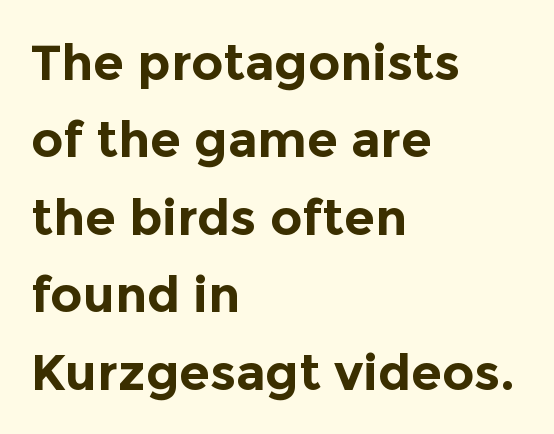
{"serif": "no", "italic": "no", "bold": "yes", "weight": "bold", "width": "normal", "x_height": "medium", "monospaced": "no", "underline": "no", "align": "left", "line_spacing": "normal", "line_spacing_ratio": 1.55, "letter_spacing": "normal", "letter_spacing_em": 0.0, "glyph_px": 50}
